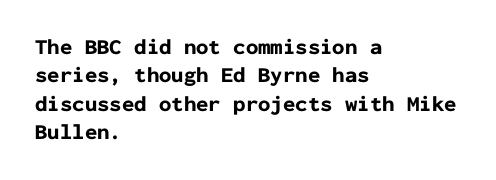
{"italic": "no", "bold": "yes", "underline": "no", "align": "left", "line_spacing": "normal", "line_spacing_ratio": 1.29, "letter_spacing": "normal", "letter_spacing_em": 0.0, "glyph_px": 22}
